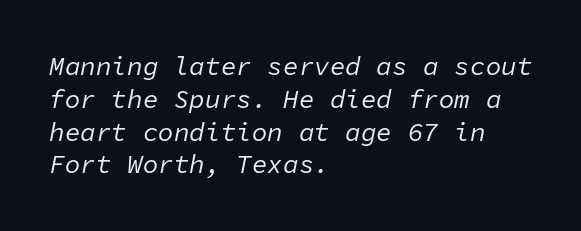
The image shows 26 px text type, italic (leaning right); set left-aligned, normal line spacing (1.26x), normal letter spacing, not underlined.
